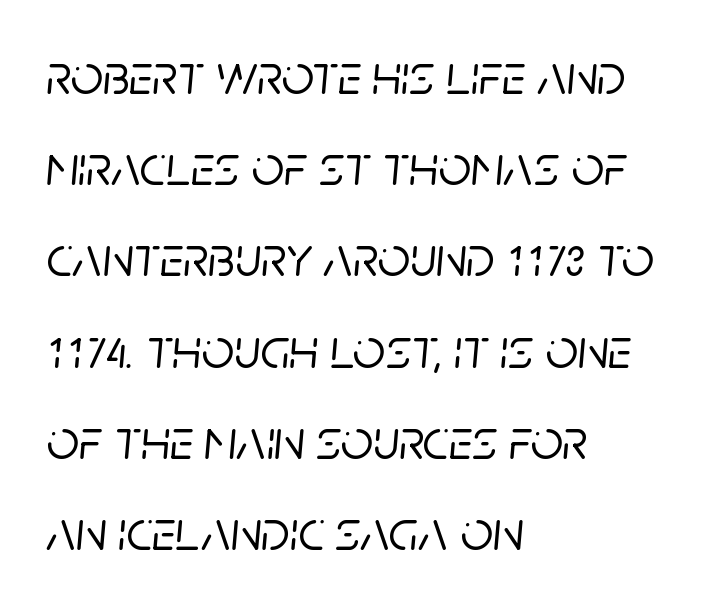
The image shows 57 px text type, italic (leaning right); set left-aligned, normal line spacing (1.6x), normal letter spacing, not underlined; low stroke contrast and a large x-height.
